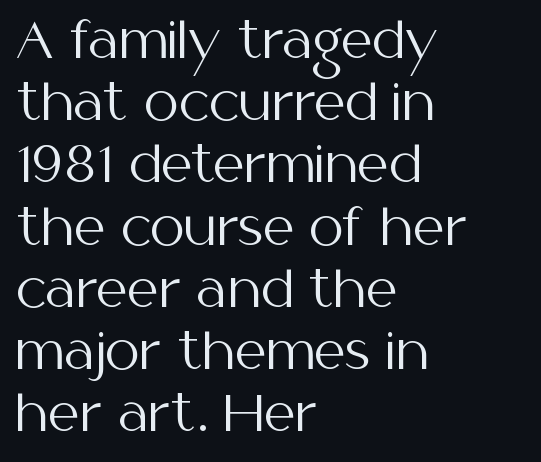
The image shows 49 px regular-weight sans-serif type, upright; set left-aligned, normal line spacing (1.27x), normal letter spacing, not underlined; medium stroke contrast and a medium x-height.
